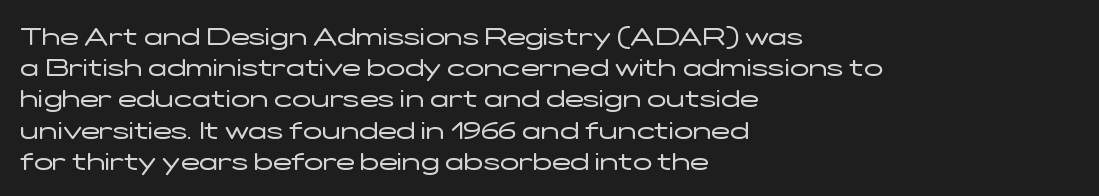
Spacing between characters is what you'd get straight out of the box. Ordinary non-slanted type is in use. The compositor pushed each line to the left boundary. Rows of type keep a routine distance in the vertical direction.
